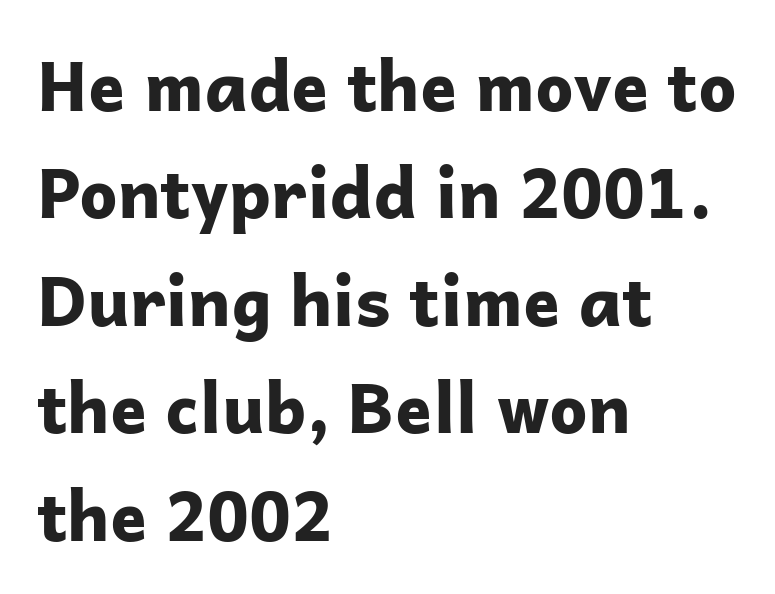
Italic: no, the glyphs are upright roman. The letterforms sit shoulder to shoulder at normal distance. Leading: standard. You can tell from the bare stems that sans-serif type was used. Just letters on the line, the space beneath them empty.
